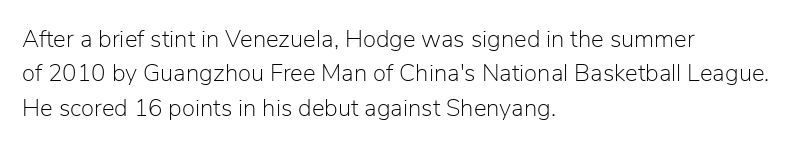
Vertical stems look standard width or narrower in stroke. Default kerning and tracking; the words read as compact shapes. These lines are set flush left with a ragged right edge. The baseline area is clear.
